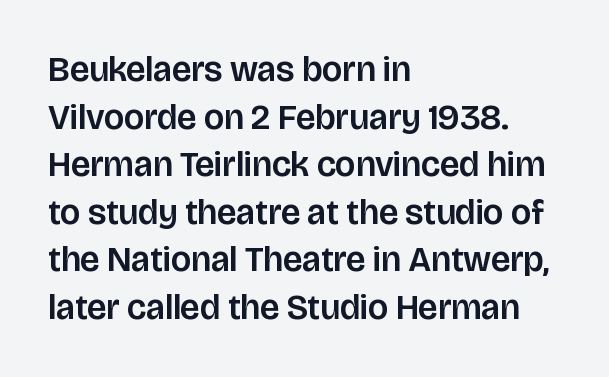
{"serif": "no", "italic": "no", "width": "normal", "stroke_contrast": "low", "x_height": "large", "monospaced": "no", "underline": "no", "align": "left", "line_spacing": "normal", "line_spacing_ratio": 1.36, "letter_spacing": "normal", "letter_spacing_em": 0.0, "glyph_px": 35}
